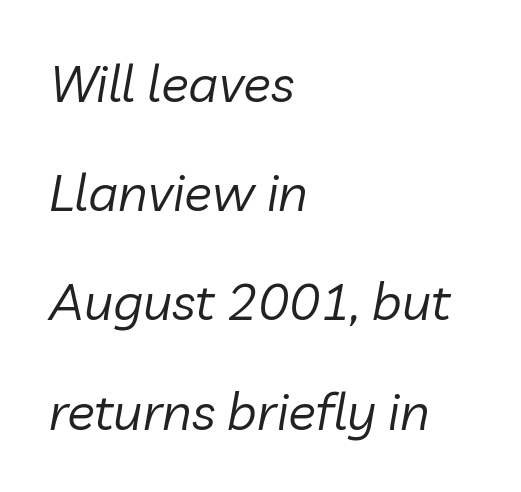
Q: Is the text bold? A: No.
Q: Is the text italic (slanted)? A: Yes, it leans right by about 10 degrees.
Q: Is the text underlined? A: No.
Q: How is the paragraph aligned? A: Left-aligned.
Q: Is the spacing between letters normal or unusually wide? A: Normal.
Q: Is the spacing between lines tight, normal or loose? A: Loose.
Q: Width (condensed, normal, or wide)? A: Normal.
Q: Stroke contrast? A: Low.
Q: x-height? A: Medium.
Q: Monospaced? A: No.
